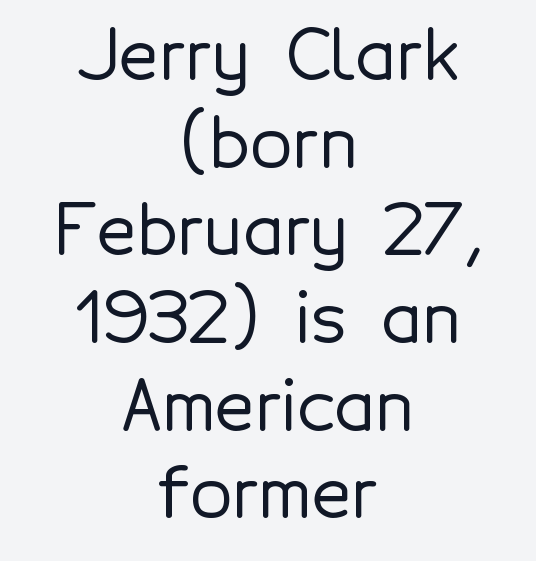
Q: Is the text italic (slanted)? A: No, it is upright.
Q: Is the typeface a serif or a sans-serif typeface? A: Sans-serif.
Q: Is the text underlined? A: No.
Q: How is the paragraph aligned? A: Centered.
Q: Is the spacing between letters normal or unusually wide? A: Normal.
Q: Is the spacing between lines tight, normal or loose? A: Normal.
Q: Width (condensed, normal, or wide)? A: Normal.
Q: x-height? A: Medium.
Q: Monospaced? A: No.
